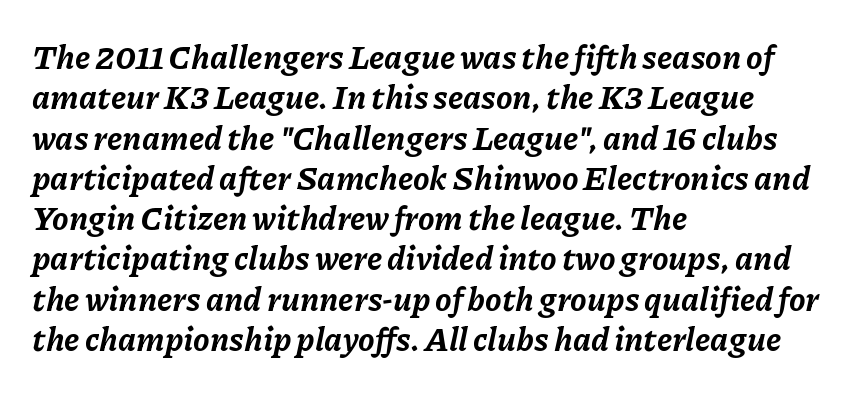
The image shows 33 px bold type, italic (leaning right); set left-aligned, line spacing 1.22x, normal letter spacing, not underlined; low stroke contrast and a medium x-height.
